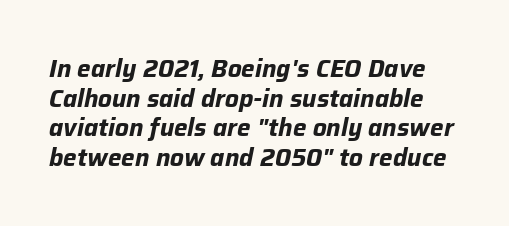
The image shows 24 px bold type, italic (leaning right); set line spacing 1.23x, normal letter spacing, not underlined.
